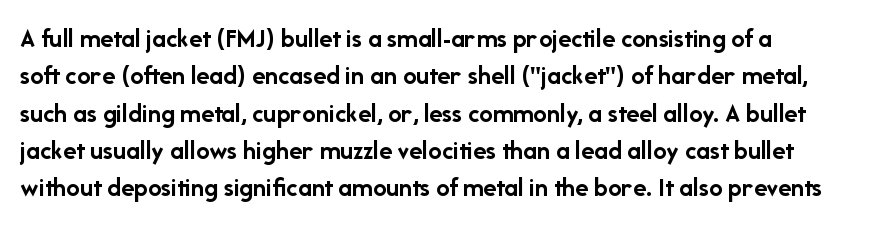
{"italic": "no", "bold": "yes", "underline": "no", "line_spacing": "normal", "line_spacing_ratio": 1.38, "letter_spacing": "normal", "letter_spacing_em": 0.0, "glyph_px": 27}
